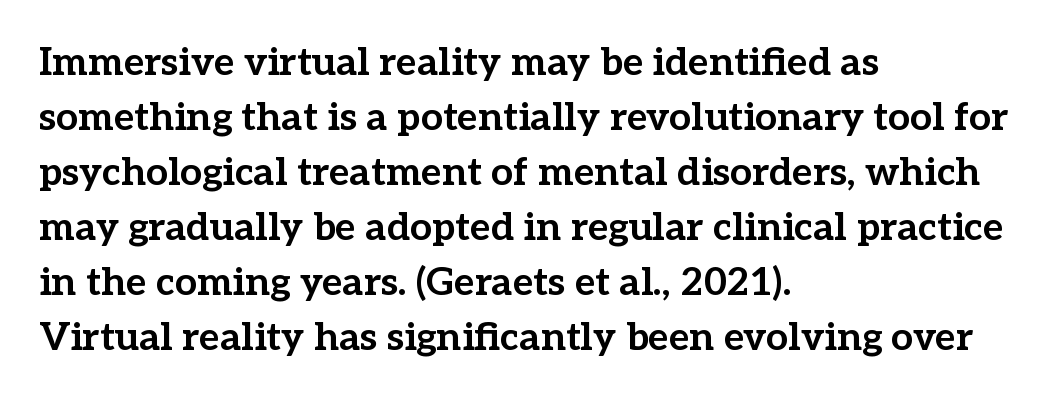
{"serif": "yes", "italic": "no", "bold": "yes", "weight": "bold", "width": "normal", "stroke_contrast": "low", "x_height": "medium", "monospaced": "no", "underline": "no", "align": "left", "line_spacing": "normal", "line_spacing_ratio": 1.41, "letter_spacing": "normal", "letter_spacing_em": 0.0, "glyph_px": 39}
